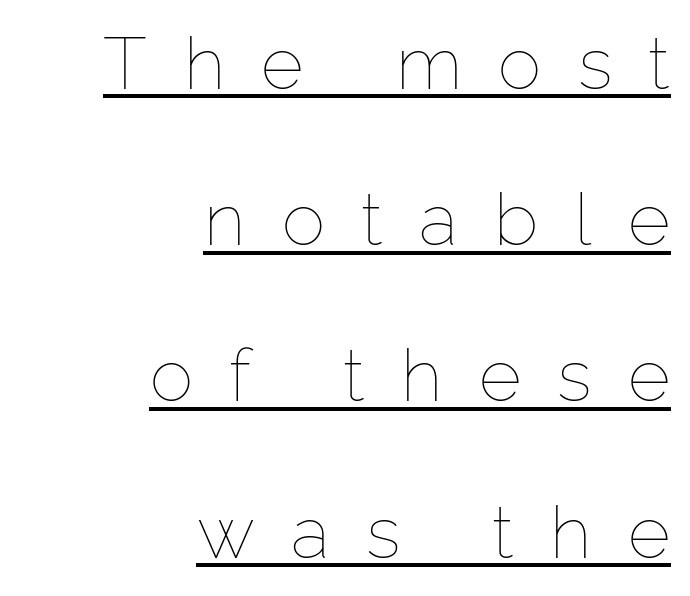
Q: Is the text bold? A: No.
Q: Is the text italic (slanted)? A: No, it is upright.
Q: Is the text underlined? A: Yes.
Q: How is the paragraph aligned? A: Right-aligned.
Q: Is the spacing between letters normal or unusually wide? A: Unusually wide.
Q: Is the spacing between lines tight, normal or loose? A: Loose.
Q: Width (condensed, normal, or wide)? A: Normal.
Q: Stroke contrast? A: Low.
Q: x-height? A: Medium.
Q: Monospaced? A: No.
